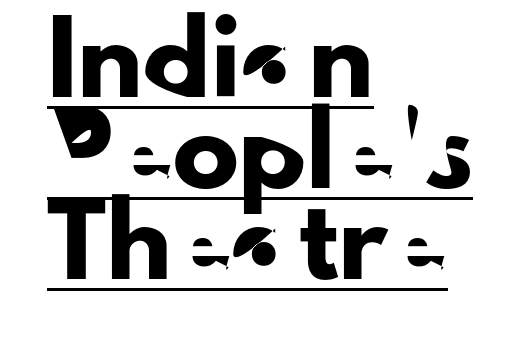
Vertical spacing — default. Between one letter and the next there's only the usual sliver of space. Quick note: not italic, upright. These lines are composed in type without serifs. Line starts are locked; line ends wander.
